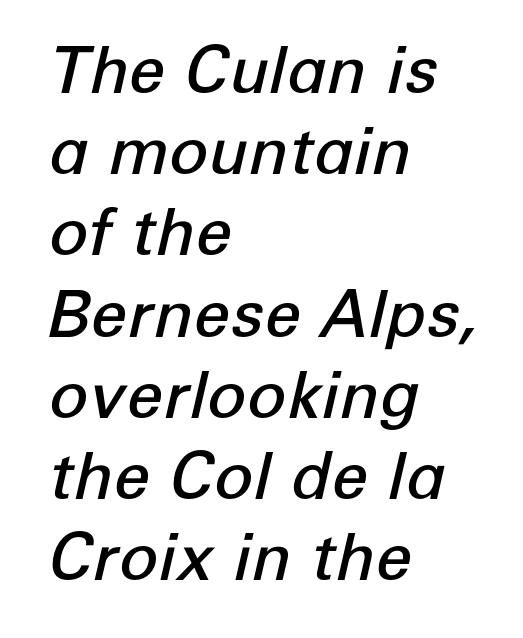
Q: Is the text bold? A: Semi-bold.
Q: Is the text italic (slanted)? A: Yes, it leans right by about 12 degrees.
Q: Is the text underlined? A: No.
Q: How is the paragraph aligned? A: Left-aligned.
Q: Is the spacing between letters normal or unusually wide? A: Normal.
Q: Is the spacing between lines tight, normal or loose? A: Normal.
Q: Width (condensed, normal, or wide)? A: Normal.
Q: Stroke contrast? A: Low.
Q: x-height? A: Medium.
Q: Monospaced? A: No.
